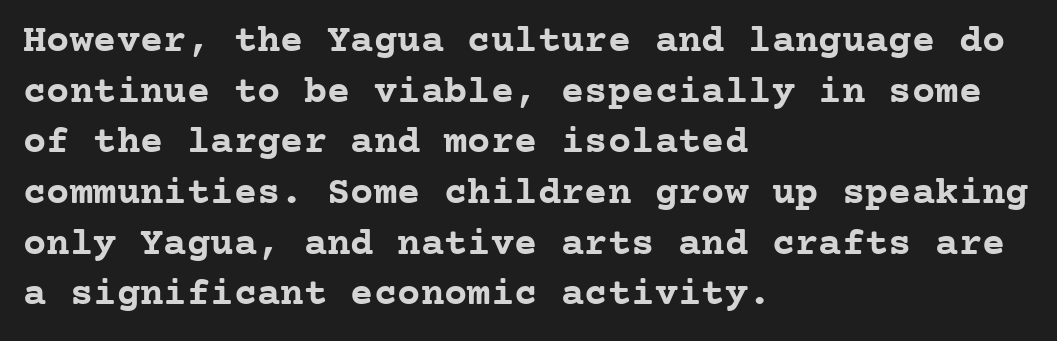
{"serif": "yes", "italic": "no", "bold": "yes", "weight": "semibold", "width": "normal", "stroke_contrast": "low", "x_height": "medium", "monospaced": "yes", "underline": "no", "align": "left", "line_spacing": "normal", "line_spacing_ratio": 1.3, "letter_spacing": "normal", "letter_spacing_em": 0.0, "glyph_px": 39}
